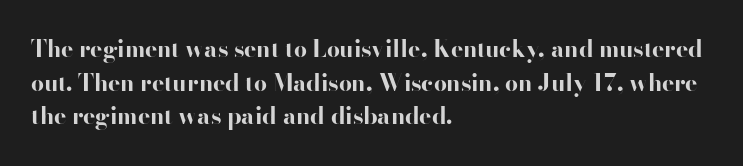
The image shows 23 px bold type, upright; set left-aligned, normal line spacing (1.46x), normal letter spacing, not underlined.
